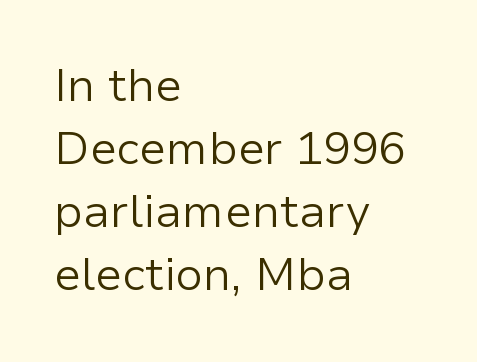
The font's upright variant was chosen for this text. Rows of type keep a routine distance in the vertical direction. Think of a printed novel: that variable character pitch is what you see here. Short and long lines alike share a common starting point at left. Check the space under the baseline: it is left empty. The letterforms sit shoulder to shoulder at normal distance.
